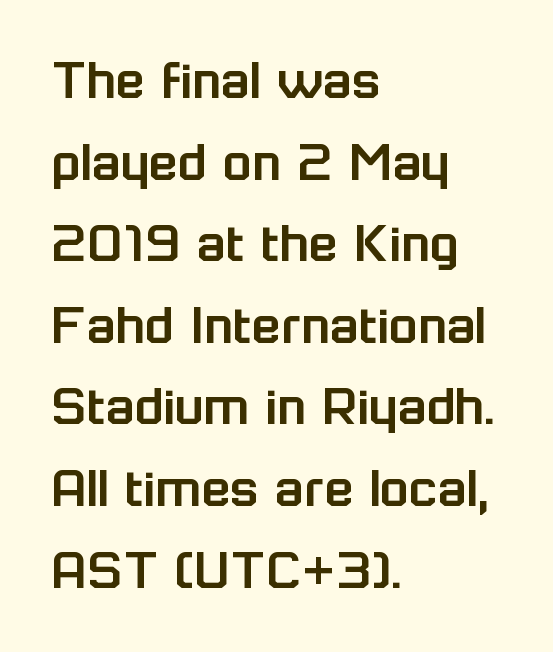
Q: Is the text italic (slanted)? A: No, it is upright.
Q: Is the typeface a serif or a sans-serif typeface? A: Sans-serif.
Q: Is the text underlined? A: No.
Q: How is the paragraph aligned? A: Left-aligned.
Q: Is the spacing between letters normal or unusually wide? A: Normal.
Q: Is the spacing between lines tight, normal or loose? A: Normal.
Q: Width (condensed, normal, or wide)? A: Normal.
Q: Stroke contrast? A: Low.
Q: x-height? A: Medium.
Q: Monospaced? A: No.
